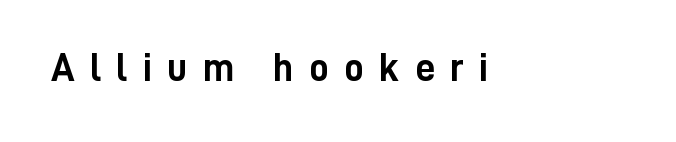
The image shows 39 px semibold, condensed sans-serif type, upright; set unusually wide letter spacing (+0.39 em), not underlined; low stroke contrast and a medium x-height.
